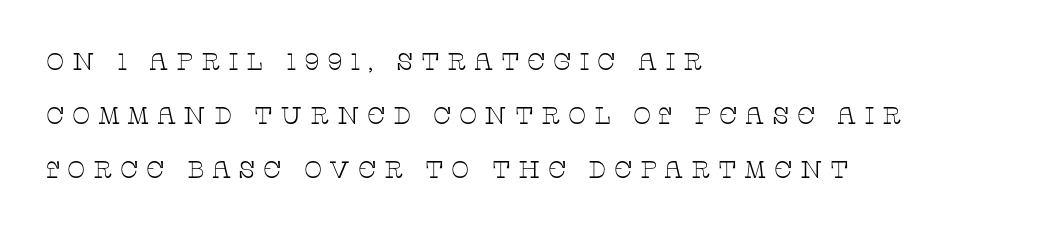
Q: Is the text bold? A: No.
Q: Is the text italic (slanted)? A: No, it is upright.
Q: Is the text underlined? A: No.
Q: How is the paragraph aligned? A: Left-aligned.
Q: Is the spacing between letters normal or unusually wide? A: Unusually wide.
Q: Is the spacing between lines tight, normal or loose? A: Loose.
